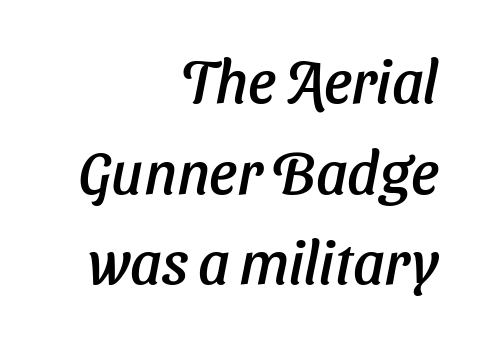
Q: Is the typeface a serif or a sans-serif typeface? A: Serif.
Q: Is the text underlined? A: No.
Q: How is the paragraph aligned? A: Right-aligned.
Q: Is the spacing between letters normal or unusually wide? A: Normal.
Q: Is the spacing between lines tight, normal or loose? A: Normal.
Q: Width (condensed, normal, or wide)? A: Normal.
Q: Stroke contrast? A: Low.
Q: x-height? A: Medium.
Q: Monospaced? A: No.
